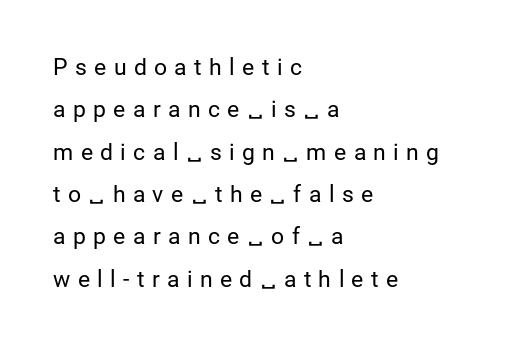
{"italic": "no", "bold": "no", "underline": "no", "align": "left", "line_spacing_ratio": 1.84, "letter_spacing": "wide", "letter_spacing_em": 0.32, "glyph_px": 23}
